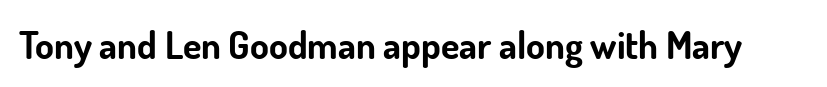
Q: Is the text bold? A: Yes.
Q: Is the text italic (slanted)? A: No, it is upright.
Q: Is the typeface a serif or a sans-serif typeface? A: Sans-serif.
Q: Is the text underlined? A: No.
Q: Is the spacing between letters normal or unusually wide? A: Normal.
Q: Width (condensed, normal, or wide)? A: Normal.
Q: Stroke contrast? A: Low.
Q: x-height? A: Small.
Q: Monospaced? A: No.
